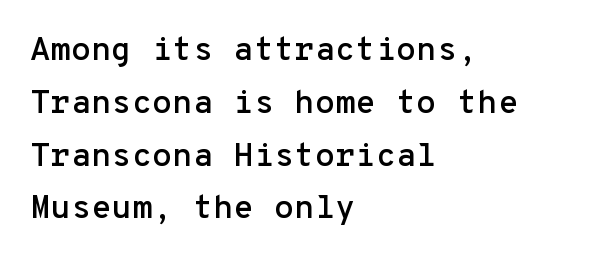
The image shows 33 px sans-serif type, upright, monospaced; set left-aligned, normal line spacing (1.6x), normal letter spacing, not underlined; low stroke contrast and a medium x-height.
